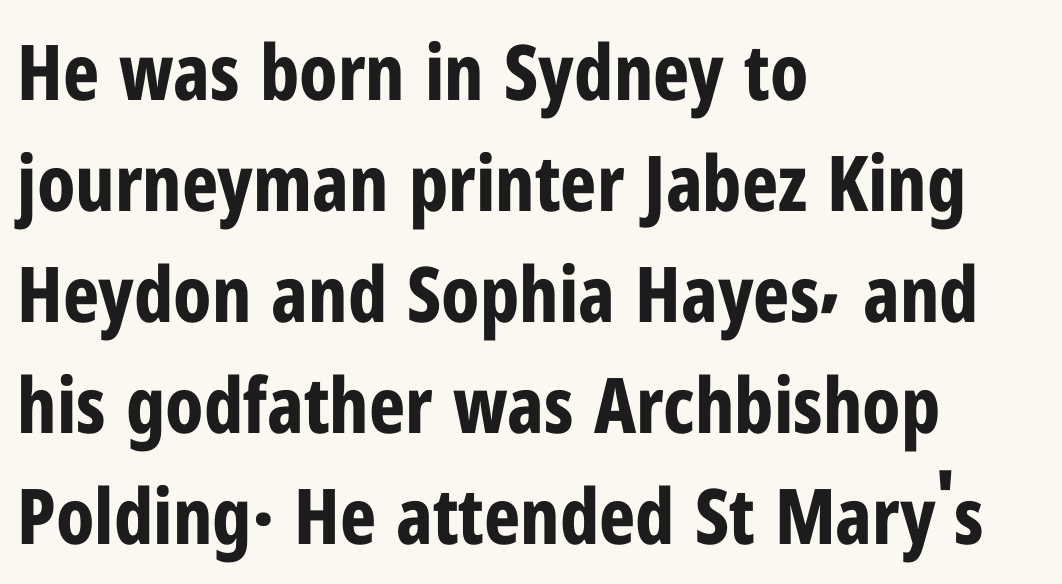
The paragraph has a hard left edge and a soft right edge. A dark, heavy texture on the line: the type is bold. The letterforms sit shoulder to shoulder at normal distance. Varying glyph widths throughout — classic text-font behaviour. Descenders are the only things crossing below the line.
